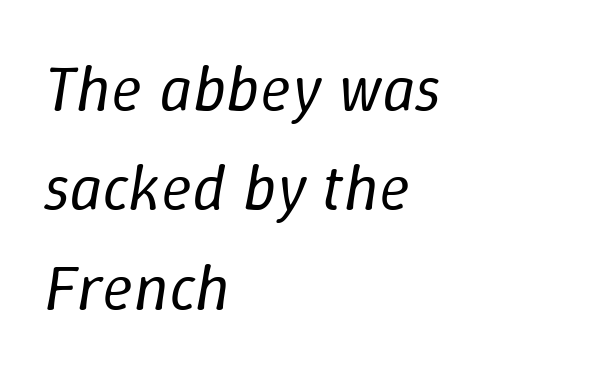
{"italic": "yes", "lean": "right", "slant_degrees": 9, "bold": "no", "weight": "regular", "width": "normal", "stroke_contrast": "low", "x_height": "medium", "monospaced": "no", "underline": "no", "align": "left", "line_spacing": "normal", "line_spacing_ratio": 1.53, "letter_spacing": "normal", "letter_spacing_em": 0.0, "glyph_px": 65}
